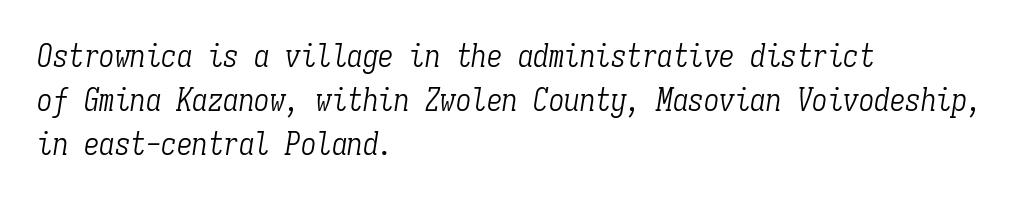
In terms of leading, this rendering sits right in the middle. Honestly, the letter spacing is just normal — you wouldn't notice it. Is this a sans? No — the strokes have serifs. Weight: in the light-to-regular range.
